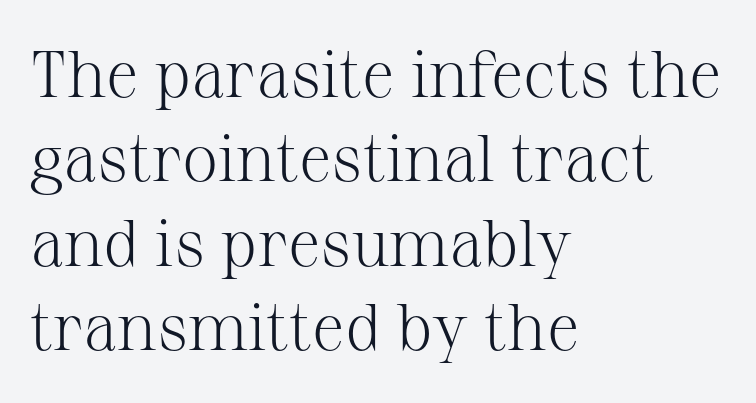
Stroke thickness stays within the range of a standard reading face or lighter. Notice how the passage keeps a crisp vertical edge on the left only. When letters stand straight like this, we call the style roman or upright. Small tapered or slab feet sit at the stroke ends, so this counts as serif. You could not count columns in this text — the font is proportionally spaced.
